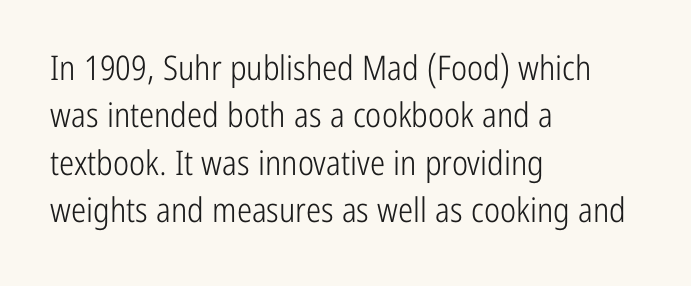
Q: Is the text bold? A: No.
Q: Is the text italic (slanted)? A: No, it is upright.
Q: Is the typeface a serif or a sans-serif typeface? A: Sans-serif.
Q: Is the text underlined? A: No.
Q: How is the paragraph aligned? A: Left-aligned.
Q: Is the spacing between letters normal or unusually wide? A: Normal.
Q: Is the spacing between lines tight, normal or loose? A: Normal.
Q: Width (condensed, normal, or wide)? A: Condensed.
Q: Stroke contrast? A: Low.
Q: x-height? A: Medium.
Q: Monospaced? A: No.
